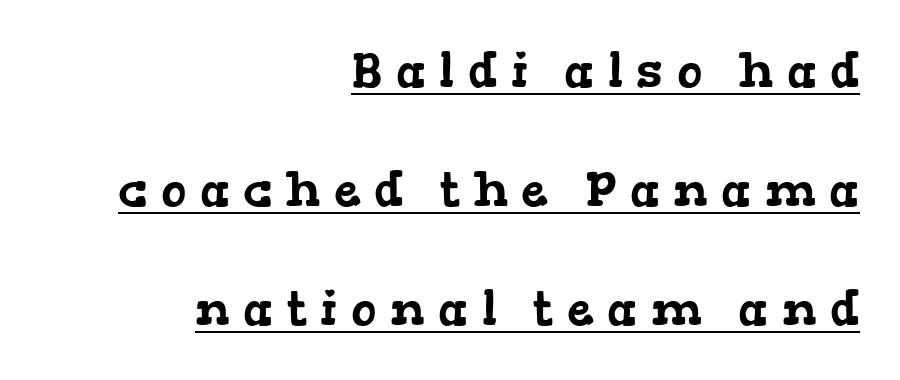
The image shows 48 px wide serif type; set right-aligned, loose line spacing (2.48x), unusually wide letter spacing (+0.28 em), underlined; low stroke contrast and a medium x-height.
